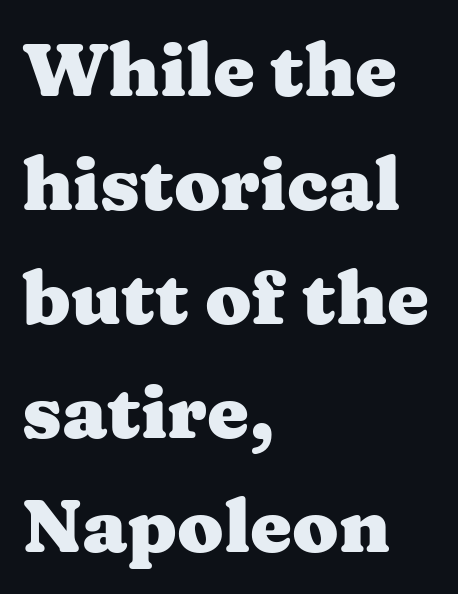
{"serif": "yes", "italic": "no", "bold": "yes", "weight": "heavy", "width": "wide", "stroke_contrast": "medium", "x_height": "medium", "monospaced": "no", "underline": "no", "align": "left", "line_spacing": "normal", "line_spacing_ratio": 1.52, "letter_spacing": "normal", "letter_spacing_em": 0.0, "glyph_px": 75}
